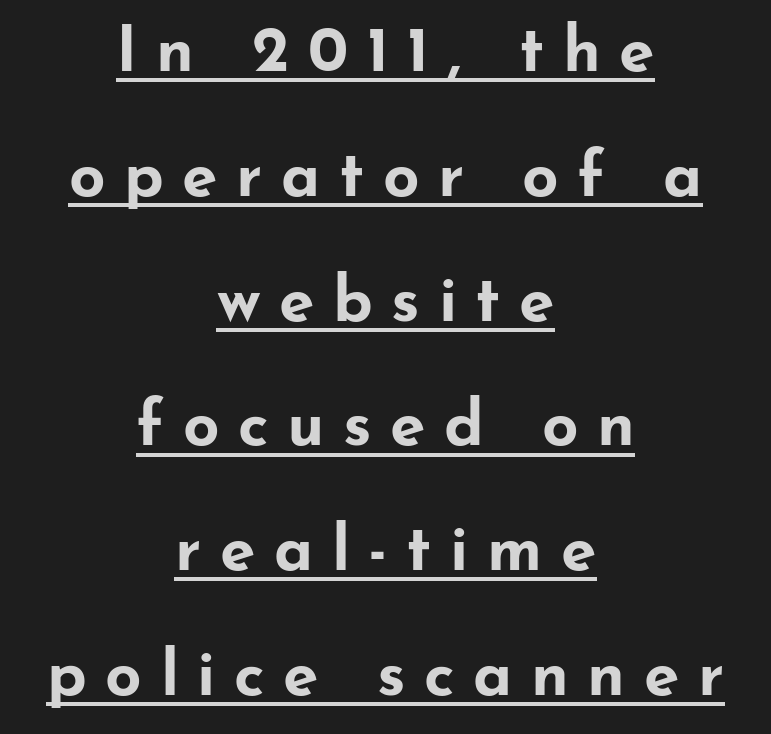
The image shows 64 px bold, wide sans-serif type, upright; set centered, loose line spacing (1.95x), unusually wide letter spacing (+0.29 em), underlined; low stroke contrast and a small x-height.
